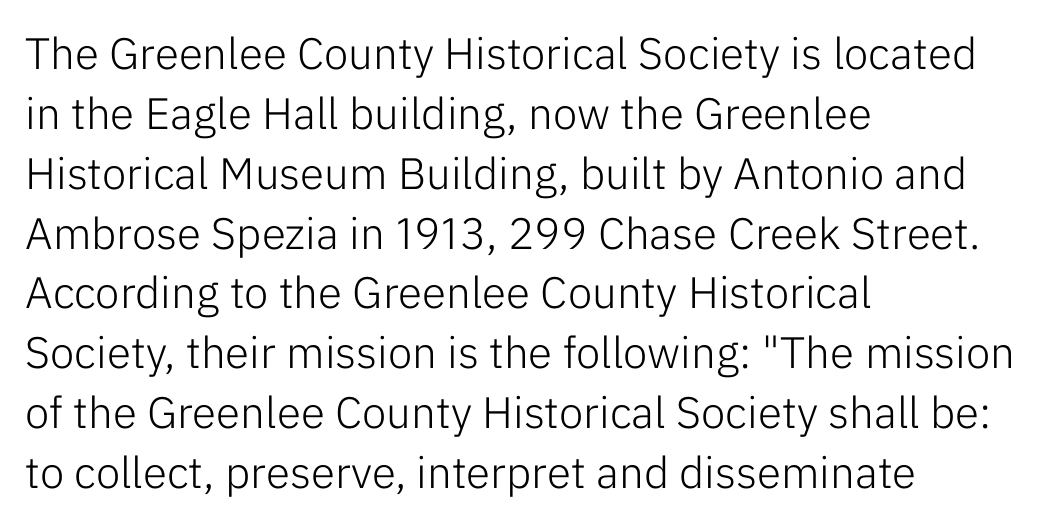
Q: Is the text bold? A: No.
Q: Is the text italic (slanted)? A: No, it is upright.
Q: Is the typeface a serif or a sans-serif typeface? A: Sans-serif.
Q: Is the text underlined? A: No.
Q: How is the paragraph aligned? A: Left-aligned.
Q: Is the spacing between letters normal or unusually wide? A: Normal.
Q: Is the spacing between lines tight, normal or loose? A: Normal.
Q: Width (condensed, normal, or wide)? A: Normal.
Q: Stroke contrast? A: Low.
Q: x-height? A: Medium.
Q: Monospaced? A: No.
